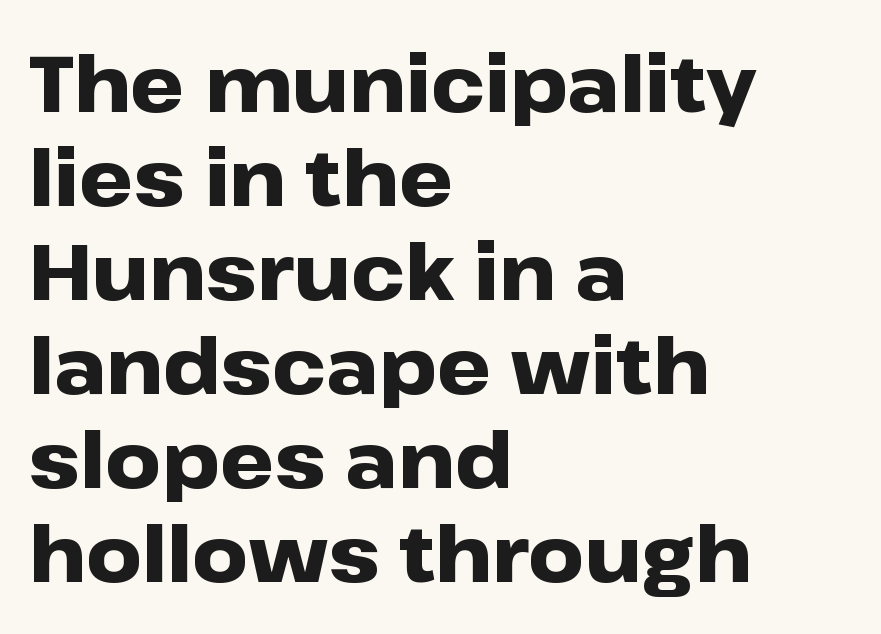
{"serif": "no", "italic": "no", "bold": "yes", "weight": "heavy", "width": "wide", "stroke_contrast": "low", "x_height": "medium", "monospaced": "no", "underline": "no", "align": "left", "line_spacing_ratio": 1.22, "letter_spacing": "normal", "letter_spacing_em": 0.0, "glyph_px": 77}
